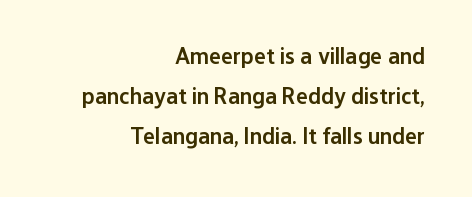
The image shows 23 px text type, upright; set right-aligned, line spacing 1.73x, normal letter spacing, not underlined.
